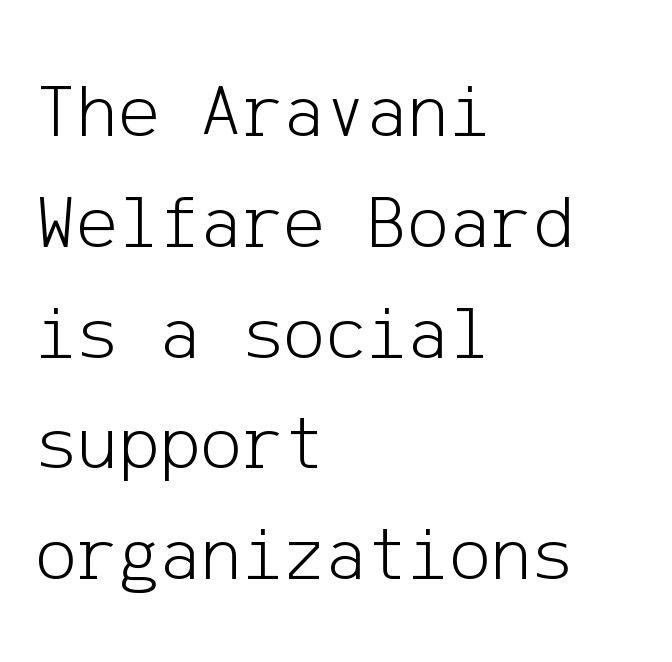
Bare-footed words on every line. This rendering employs a face without finishing strokes, i.e., a sans-serif. These lines sit exactly where default settings would place them. The passage is arranged the way most books set body copy — flush left.
